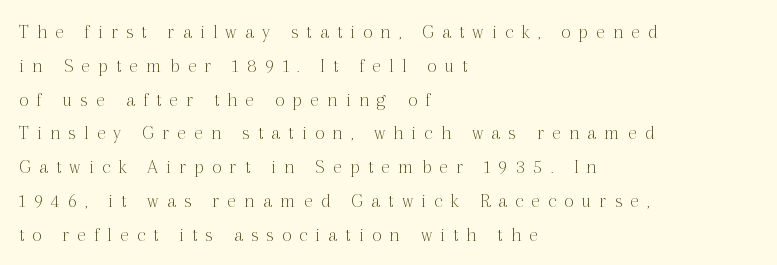
The image shows 21 px text type, upright; set left-aligned, normal line spacing (1.61x), unusually wide letter spacing (+0.38 em), not underlined.
